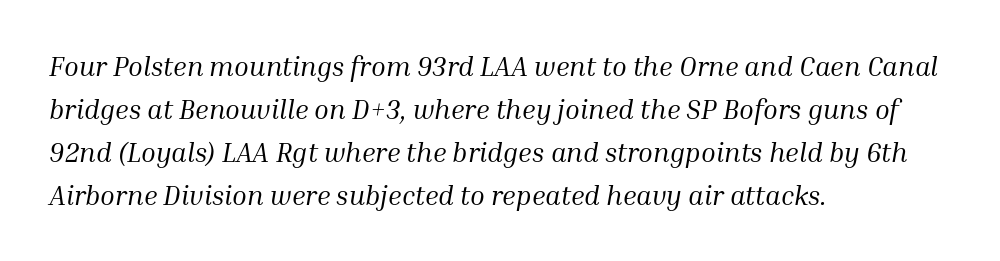
Q: Is the text bold? A: No.
Q: Is the text italic (slanted)? A: Yes, it leans right by about 10 degrees.
Q: Is the text underlined? A: No.
Q: How is the paragraph aligned? A: Left-aligned.
Q: Is the spacing between letters normal or unusually wide? A: Normal.
Q: Is the spacing between lines tight, normal or loose? A: Normal.
